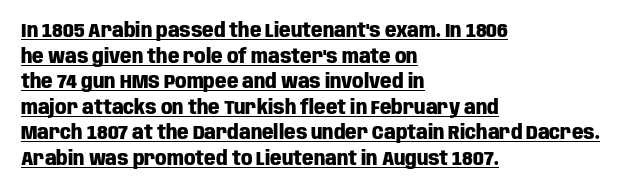
Q: Is the text bold? A: Yes.
Q: Is the text italic (slanted)? A: No, it is upright.
Q: Is the text underlined? A: Yes.
Q: How is the paragraph aligned? A: Left-aligned.
Q: Is the spacing between letters normal or unusually wide? A: Normal.
Q: Is the spacing between lines tight, normal or loose? A: Normal.
